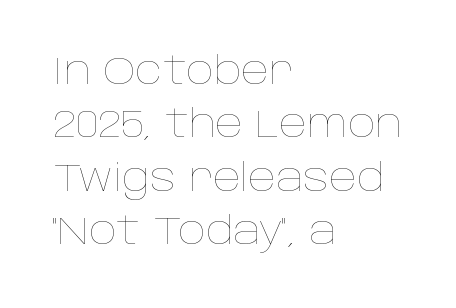
The image shows 39 px thin type, upright; set left-aligned, normal line spacing (1.37x), normal letter spacing, not underlined; low stroke contrast and a large x-height.
